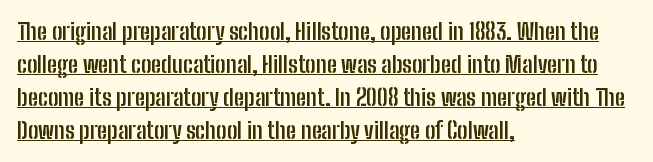
Q: Is the text bold? A: Yes.
Q: Is the text italic (slanted)? A: No, it is upright.
Q: Is the text underlined? A: Yes.
Q: How is the paragraph aligned? A: Left-aligned.
Q: Is the spacing between letters normal or unusually wide? A: Normal.
Q: Is the spacing between lines tight, normal or loose? A: Normal.
